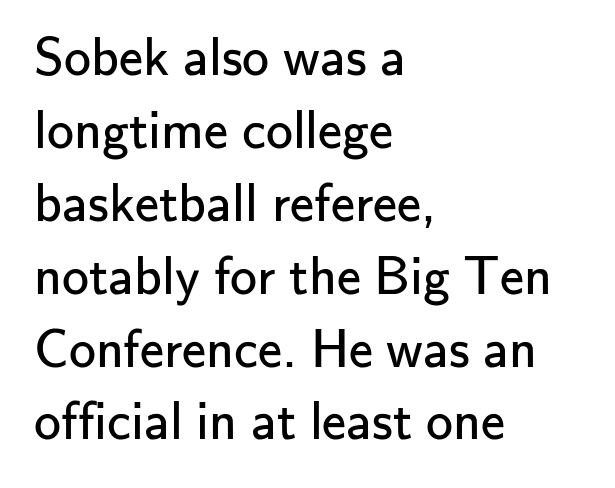
Q: Is the text bold? A: No.
Q: Is the text italic (slanted)? A: No, it is upright.
Q: Is the typeface a serif or a sans-serif typeface? A: Sans-serif.
Q: Is the text underlined? A: No.
Q: How is the paragraph aligned? A: Left-aligned.
Q: Is the spacing between letters normal or unusually wide? A: Normal.
Q: Is the spacing between lines tight, normal or loose? A: Normal.
Q: Width (condensed, normal, or wide)? A: Normal.
Q: Stroke contrast? A: Low.
Q: x-height? A: Small.
Q: Monospaced? A: No.
